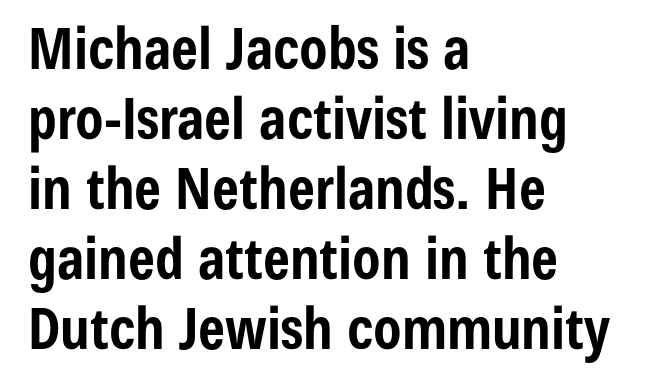
The glyphs have the mass of a bold cut. In terms of posture, this sample is upright. This sample uses plain, unmodified letter spacing. The ragged edge is on the right, which tells us the setting is flush left.
